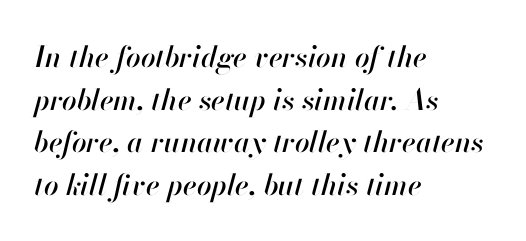
{"italic": "yes", "lean": "right", "slant_degrees": 13, "width": "normal", "stroke_contrast": "high", "x_height": "small", "monospaced": "no", "underline": "no", "align": "left", "line_spacing": "normal", "line_spacing_ratio": 1.47, "letter_spacing": "normal", "letter_spacing_em": 0.0, "glyph_px": 29}
